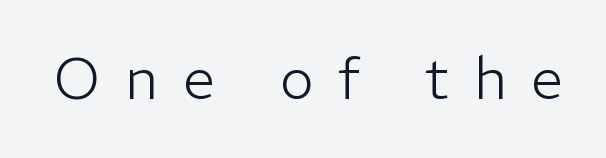
{"serif": "no", "italic": "no", "bold": "no", "weight": "light", "width": "normal", "stroke_contrast": "low", "x_height": "medium", "monospaced": "no", "underline": "no", "letter_spacing": "wide", "letter_spacing_em": 0.44, "glyph_px": 57}
